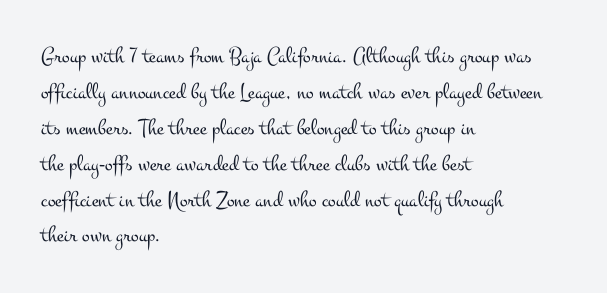
The image shows 23 px text type; set left-aligned, normal line spacing (1.56x), normal letter spacing, not underlined.
